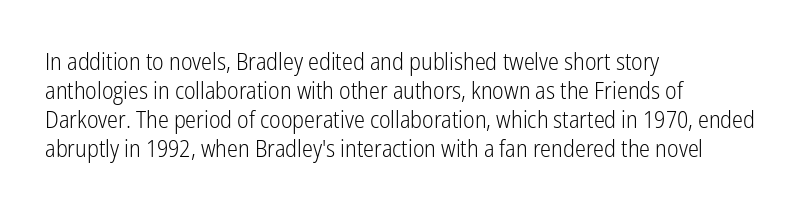
The image shows 23 px text type, upright; set left-aligned, normal line spacing (1.26x), normal letter spacing, not underlined.
